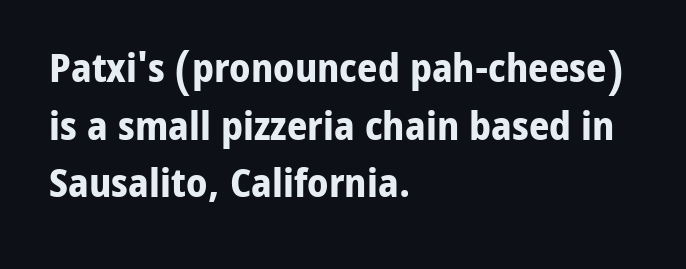
The image shows 40 px bold sans-serif type, upright; set left-aligned, normal line spacing (1.44x), normal letter spacing, not underlined; low stroke contrast and a medium x-height.
